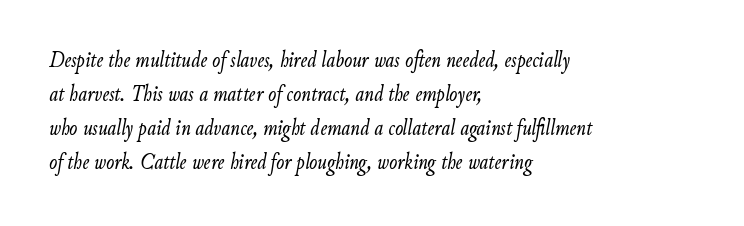
The image shows 24 px text type, italic (leaning right); set left-aligned, normal line spacing (1.42x), normal letter spacing, not underlined.
